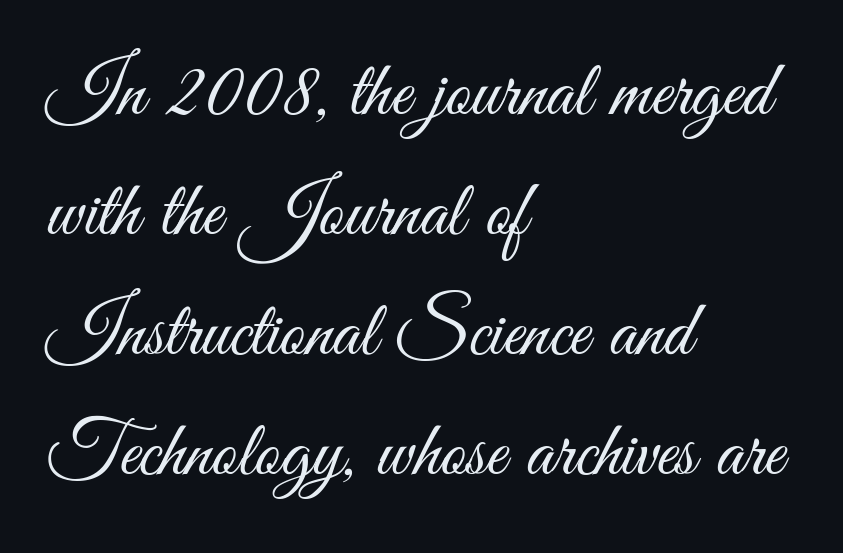
These lines keep a tight, regular rhythm from letter to letter. Vertical spacing — default. The text was rendered using a sans face with plain stroke endings. The string is rendered with underlining switched off. The characters are drawn with everyday or finer stroke widths. This sample has the flowing, uneven cadence of proportional lettering.
